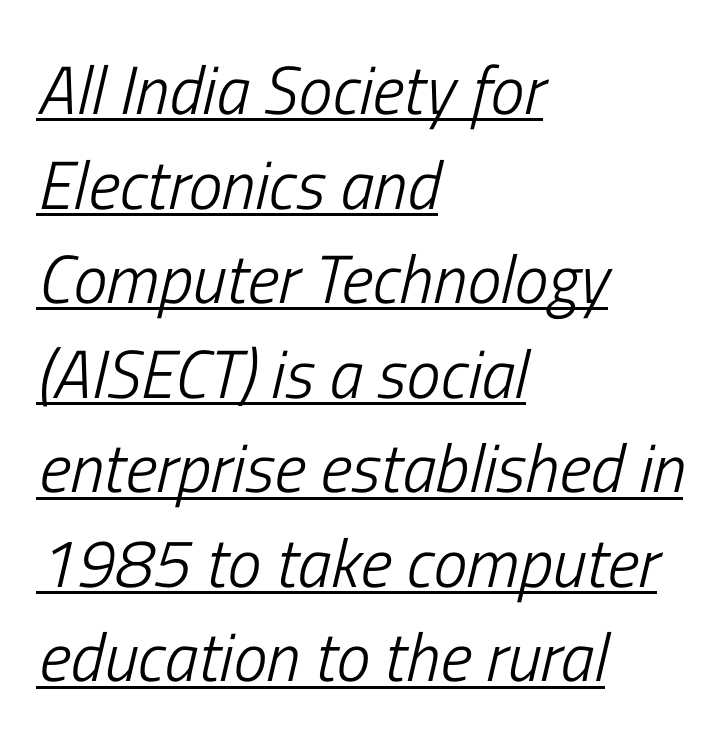
{"italic": "yes", "lean": "right", "slant_degrees": 13, "bold": "no", "weight": "light", "width": "condensed", "stroke_contrast": "low", "x_height": "medium", "monospaced": "no", "underline": "yes", "align": "left", "line_spacing": "normal", "line_spacing_ratio": 1.39, "letter_spacing": "normal", "letter_spacing_em": 0.0, "glyph_px": 68}
